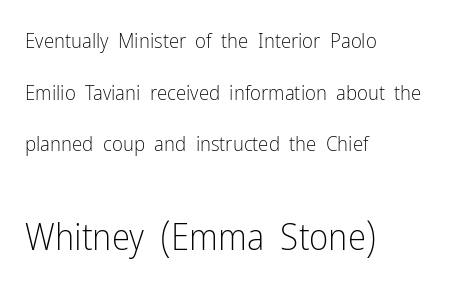
Q: Is the text bold? A: No.
Q: Is the text italic (slanted)? A: No, it is upright.
Q: Is the typeface a serif or a sans-serif typeface? A: Sans-serif.
Q: Is the text underlined? A: No.
Q: How is the paragraph aligned? A: Left-aligned.
Q: Is the spacing between letters normal or unusually wide? A: Normal.
Q: Is the spacing between lines tight, normal or loose? A: Loose.
Q: Which block of text is set in a larger size, the first (top) or the second (bottom)? A: The second (bottom) one.
Q: Width (condensed, normal, or wide)? A: Condensed.
Q: Stroke contrast? A: Low.
Q: x-height? A: Medium.
Q: Monospaced? A: No.
